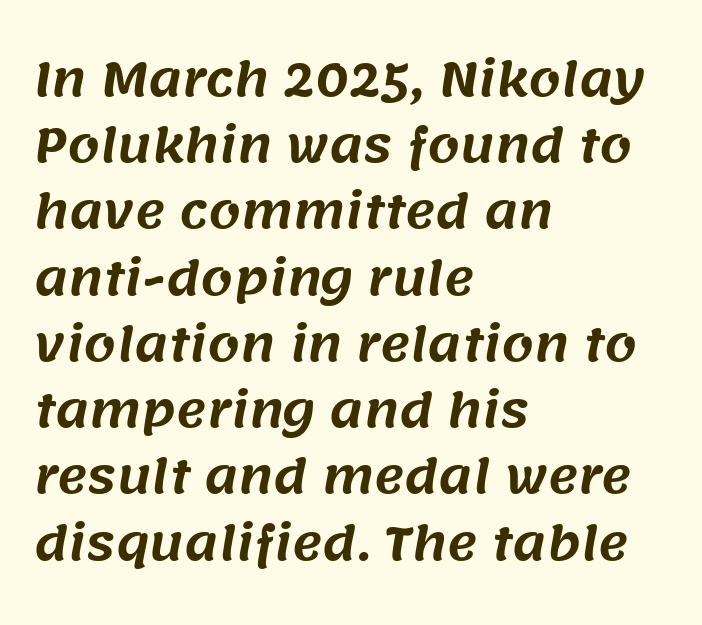
Q: Is the typeface a serif or a sans-serif typeface? A: Sans-serif.
Q: Is the text underlined? A: No.
Q: How is the paragraph aligned? A: Left-aligned.
Q: Is the spacing between letters normal or unusually wide? A: Normal.
Q: Is the spacing between lines tight, normal or loose? A: Normal.
Q: Width (condensed, normal, or wide)? A: Normal.
Q: Stroke contrast? A: Medium.
Q: x-height? A: Large.
Q: Monospaced? A: No.
